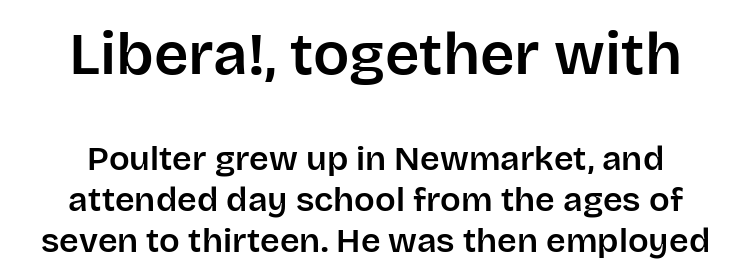
Q: Is the text italic (slanted)? A: No, it is upright.
Q: Is the typeface a serif or a sans-serif typeface? A: Sans-serif.
Q: Is the text underlined? A: No.
Q: Is the spacing between letters normal or unusually wide? A: Normal.
Q: Which block of text is set in a larger size, the first (top) or the second (bottom)? A: The first (top) one.
Q: Width (condensed, normal, or wide)? A: Normal.
Q: Stroke contrast? A: Low.
Q: x-height? A: Large.
Q: Monospaced? A: No.
